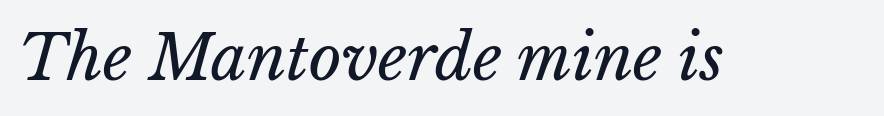
The specimen omits any rule beneath the text block's lines. The characters are drawn with everyday or finer stroke widths. The face used here is proportionally spaced, like ordinary book or web type. Notice how the stems are inclined rather than vertical — that's the hallmark of italics.
